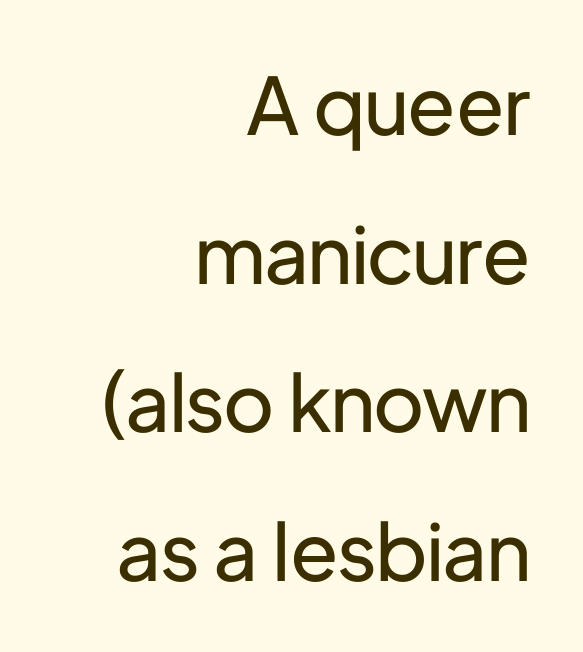
Q: Is the text bold? A: No.
Q: Is the text italic (slanted)? A: No, it is upright.
Q: Is the typeface a serif or a sans-serif typeface? A: Sans-serif.
Q: Is the text underlined? A: No.
Q: How is the paragraph aligned? A: Right-aligned.
Q: Is the spacing between letters normal or unusually wide? A: Normal.
Q: Width (condensed, normal, or wide)? A: Normal.
Q: Stroke contrast? A: Low.
Q: x-height? A: Medium.
Q: Monospaced? A: No.
